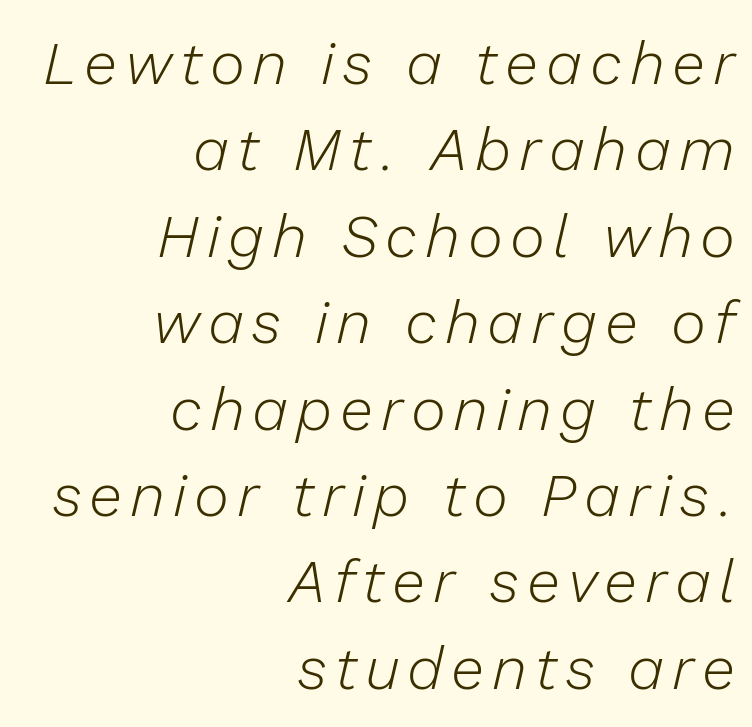
The passage shown is typed in a proportional face where columns would drift. Rendered with sloped, italic letterforms. Each stroke keeps to a modest, everyday thickness or less. Is the block centered? No — it sits flush against the right margin. Any mark beneath the type? The region is blank.
